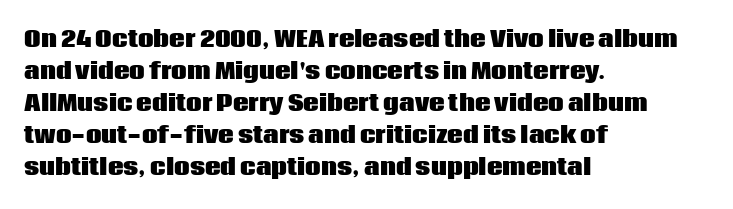
Q: Is the text bold? A: Yes.
Q: Is the text italic (slanted)? A: No, it is upright.
Q: Is the text underlined? A: No.
Q: How is the paragraph aligned? A: Left-aligned.
Q: Is the spacing between letters normal or unusually wide? A: Normal.
Q: Is the spacing between lines tight, normal or loose? A: Normal.
